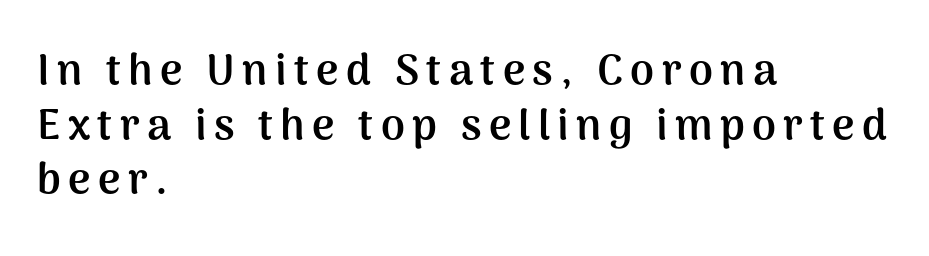
Q: Is the text bold? A: Yes.
Q: Is the text italic (slanted)? A: No, it is upright.
Q: Is the typeface a serif or a sans-serif typeface? A: Sans-serif.
Q: Is the text underlined? A: No.
Q: How is the paragraph aligned? A: Left-aligned.
Q: Is the spacing between lines tight, normal or loose? A: Normal.
Q: Width (condensed, normal, or wide)? A: Normal.
Q: Stroke contrast? A: Medium.
Q: x-height? A: Medium.
Q: Monospaced? A: No.
